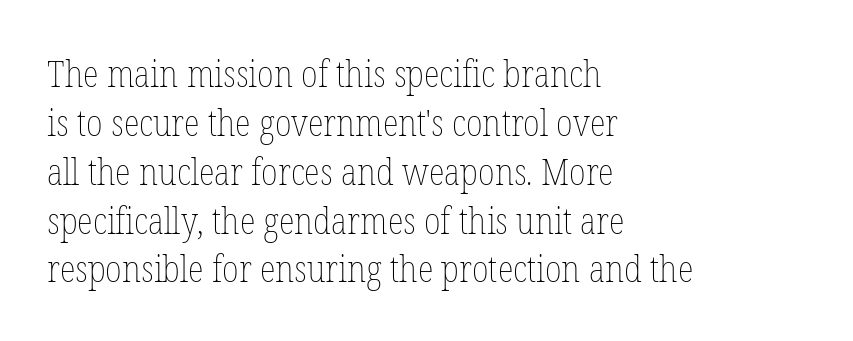
{"italic": "no", "bold": "no", "weight": "thin", "width": "condensed", "stroke_contrast": "low", "x_height": "medium", "monospaced": "no", "underline": "no", "align": "left", "line_spacing": "normal", "line_spacing_ratio": 1.32, "letter_spacing": "normal", "letter_spacing_em": 0.0, "glyph_px": 37}
